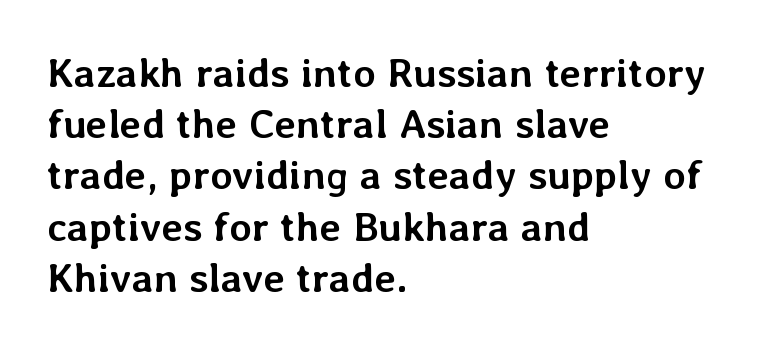
{"italic": "no", "bold": "yes", "weight": "semibold", "width": "normal", "stroke_contrast": "low", "x_height": "medium", "monospaced": "no", "underline": "no", "align": "left", "line_spacing": "normal", "line_spacing_ratio": 1.25, "letter_spacing": "normal", "letter_spacing_em": 0.0, "glyph_px": 41}
